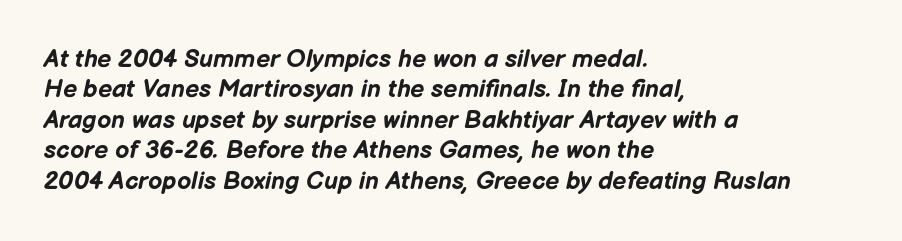
Q: Is the text bold? A: Yes.
Q: Is the text italic (slanted)? A: Yes, it leans right by about 12 degrees.
Q: Is the text underlined? A: No.
Q: How is the paragraph aligned? A: Left-aligned.
Q: Is the spacing between letters normal or unusually wide? A: Normal.
